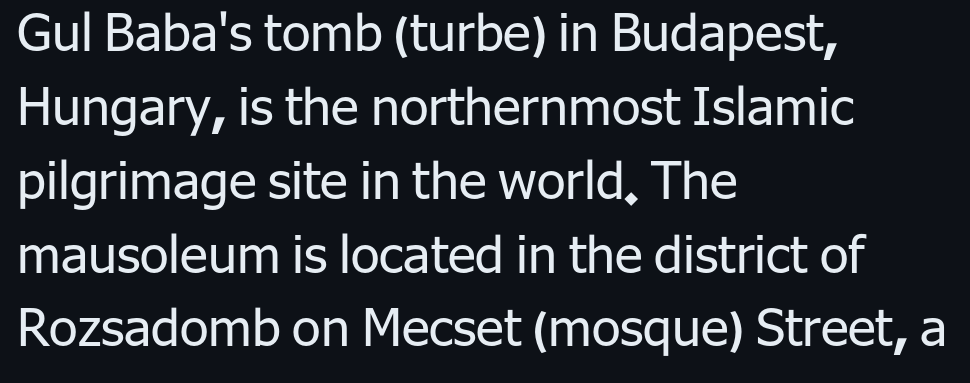
Q: Is the text bold? A: No.
Q: Is the text italic (slanted)? A: No, it is upright.
Q: Is the typeface a serif or a sans-serif typeface? A: Sans-serif.
Q: Is the text underlined? A: No.
Q: How is the paragraph aligned? A: Left-aligned.
Q: Is the spacing between letters normal or unusually wide? A: Normal.
Q: Is the spacing between lines tight, normal or loose? A: Normal.
Q: Width (condensed, normal, or wide)? A: Normal.
Q: Stroke contrast? A: Low.
Q: x-height? A: Medium.
Q: Monospaced? A: No.
